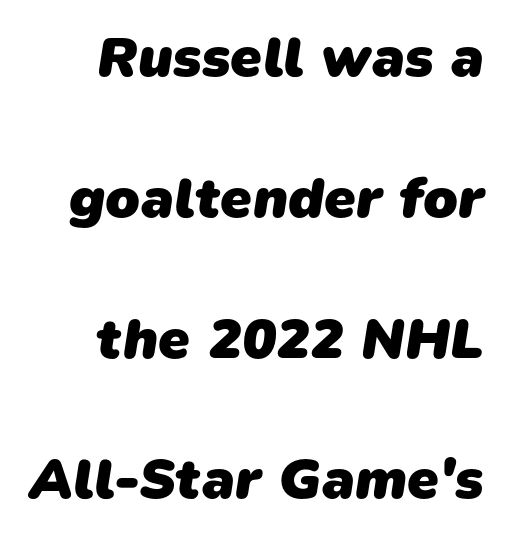
The image shows 57 px heavy sans-serif type; set right-aligned, loose line spacing (2.47x), normal letter spacing, not underlined; low stroke contrast and a medium x-height.
